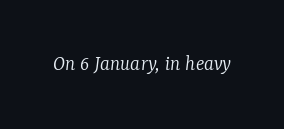
The image shows 22 px text type, italic (leaning right); set normal letter spacing, not underlined.
